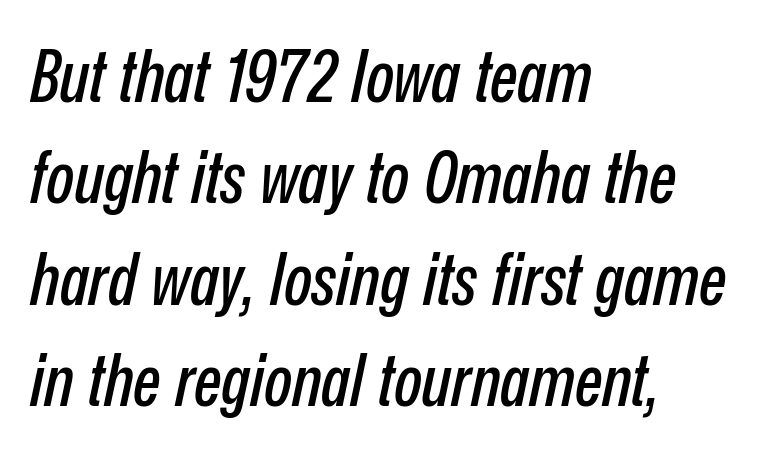
Q: Is the text italic (slanted)? A: Yes, it leans right by about 12 degrees.
Q: Is the text underlined? A: No.
Q: How is the paragraph aligned? A: Left-aligned.
Q: Is the spacing between letters normal or unusually wide? A: Normal.
Q: Is the spacing between lines tight, normal or loose? A: Normal.
Q: Width (condensed, normal, or wide)? A: Condensed.
Q: Stroke contrast? A: Low.
Q: x-height? A: Medium.
Q: Monospaced? A: No.
